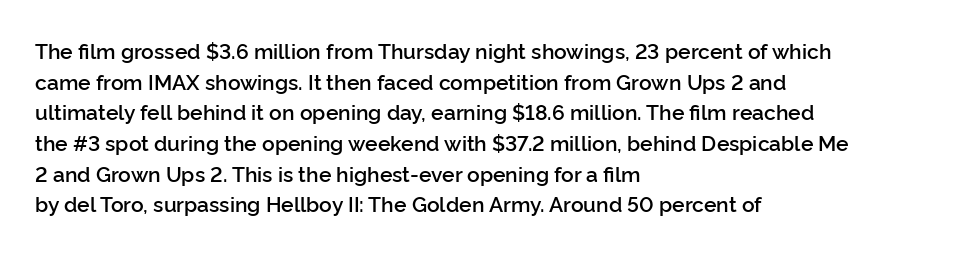
The image shows 21 px text type, upright; set left-aligned, normal line spacing (1.46x), normal letter spacing, not underlined.
